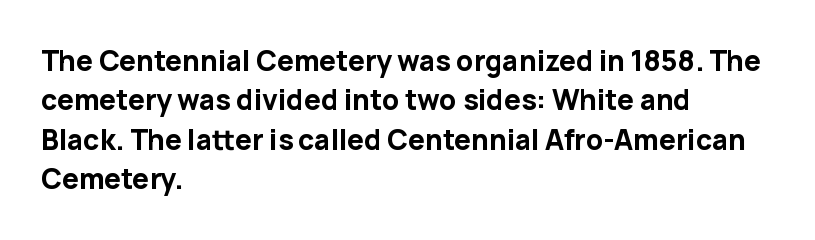
Typeset ragged right — the left edge is the straight one. Look at the stroke-to-counter ratio: heavy, a bold. A sans-serif font was chosen for this passage. Default kerning and tracking; the words read as compact shapes. Words float on clear page, feet unadorned.
